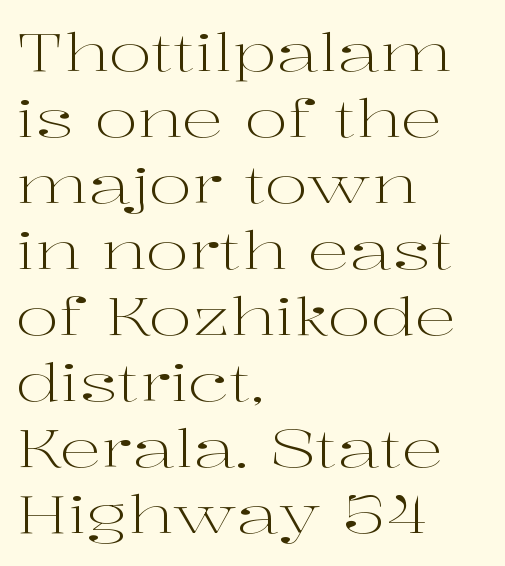
{"serif": "yes", "italic": "no", "bold": "no", "weight": "light", "width": "wide", "stroke_contrast": "high", "x_height": "medium", "monospaced": "no", "underline": "no", "align": "left", "line_spacing": "normal", "line_spacing_ratio": 1.27, "letter_spacing": "normal", "letter_spacing_em": 0.0, "glyph_px": 52}
